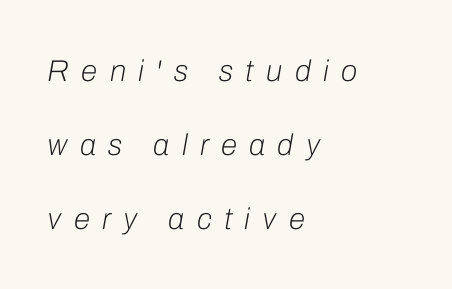
No chunkiness to these letters — they're not bold. These lines have a slow, spaced-out rhythm from letter to letter. What's the leading like? Stretched, with rows far apart. The passage shown is typed in a proportional face where columns would drift.
